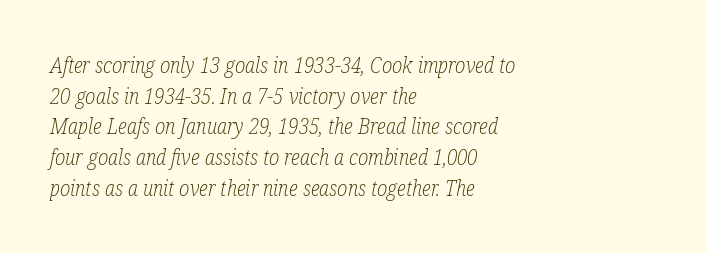
Q: Is the text bold? A: No.
Q: Is the text italic (slanted)? A: Yes, it leans right by about 12 degrees.
Q: Is the text underlined? A: No.
Q: How is the paragraph aligned? A: Left-aligned.
Q: Is the spacing between letters normal or unusually wide? A: Normal.
Q: Is the spacing between lines tight, normal or loose? A: Normal.
